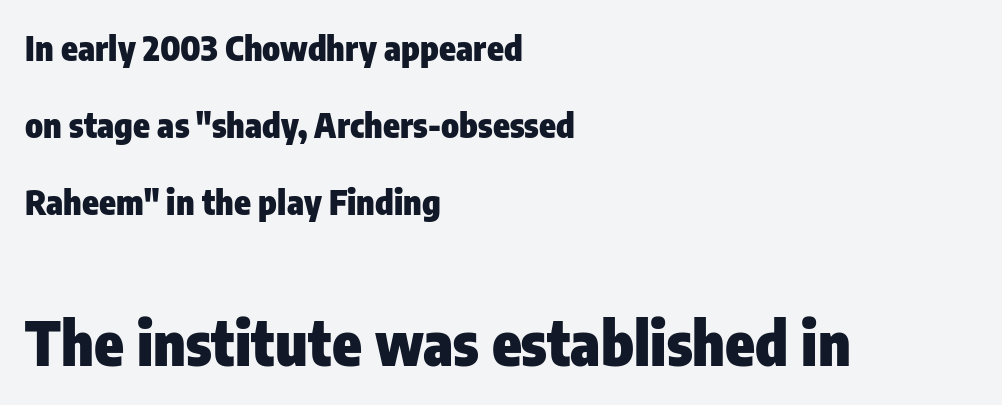
Upright lettering throughout. Unmarked baselines from the first word to the last. Varying glyph widths throughout — classic text-font behaviour. The horizontal fit of the characters is conventional and even. The lines are spread far apart with generous leading.
